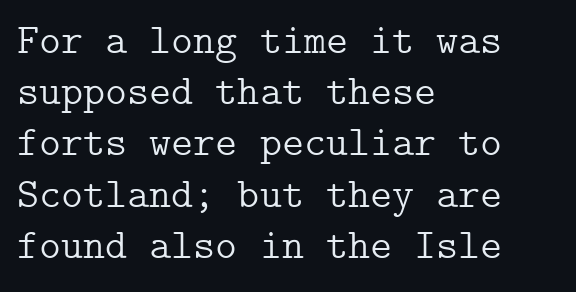
The image shows 42 px light serif type, upright; set left-aligned, line spacing 1.22x, normal letter spacing, not underlined; low stroke contrast and a medium x-height.
